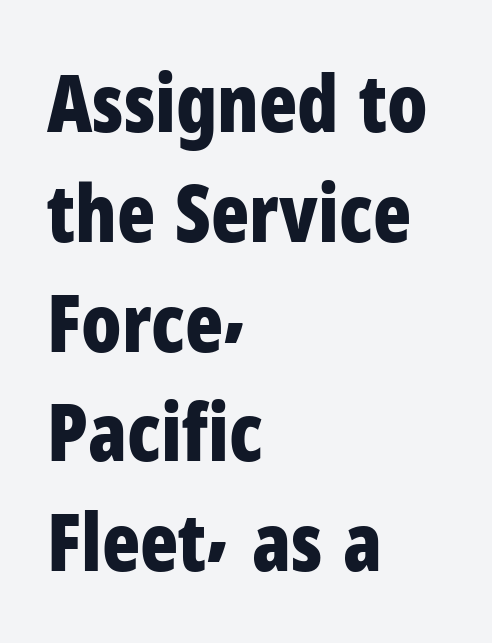
{"serif": "no", "italic": "no", "bold": "yes", "weight": "bold", "width": "condensed", "stroke_contrast": "low", "x_height": "medium", "monospaced": "no", "underline": "no", "align": "left", "line_spacing": "normal", "line_spacing_ratio": 1.39, "letter_spacing": "normal", "letter_spacing_em": 0.0, "glyph_px": 79}
